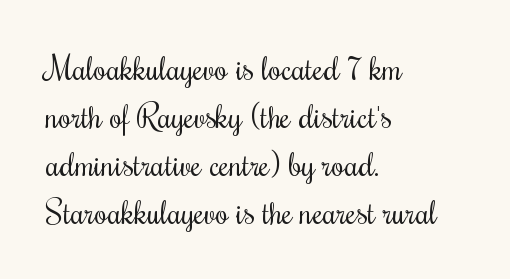
The image shows 33 px regular-weight, condensed type; set left-aligned, normal line spacing (1.45x), normal letter spacing, not underlined; medium stroke contrast and a small x-height.
